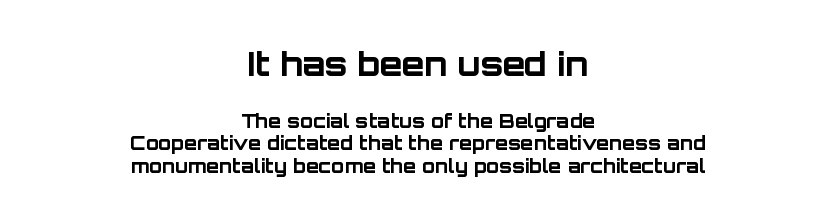
The image shows 33 px bold sans-serif type, upright; set centered, line spacing 1.19x, normal letter spacing, not underlined; the first (top) block is 1.74x larger; low stroke contrast and a large x-height.
